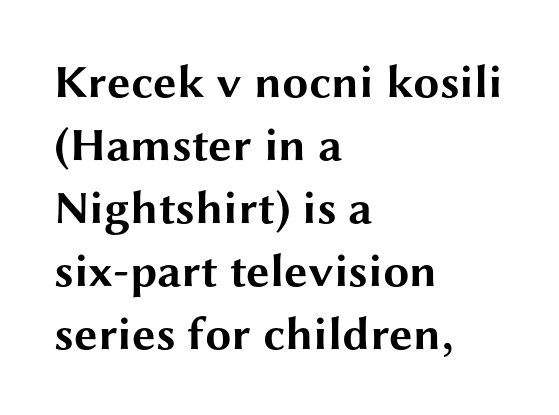
{"serif": "no", "italic": "no", "bold": "yes", "weight": "bold", "width": "wide", "stroke_contrast": "medium", "x_height": "medium", "monospaced": "no", "underline": "no", "align": "left", "line_spacing": "normal", "line_spacing_ratio": 1.34, "letter_spacing": "normal", "letter_spacing_em": 0.0, "glyph_px": 47}
